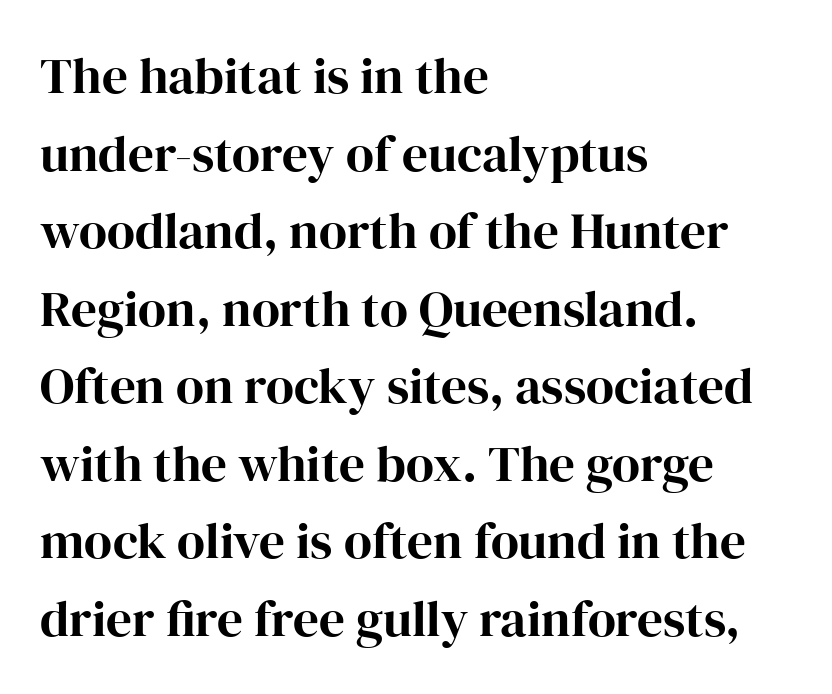
Q: Is the text italic (slanted)? A: No, it is upright.
Q: Is the typeface a serif or a sans-serif typeface? A: Serif.
Q: Is the text underlined? A: No.
Q: How is the paragraph aligned? A: Left-aligned.
Q: Is the spacing between letters normal or unusually wide? A: Normal.
Q: Is the spacing between lines tight, normal or loose? A: Normal.
Q: Width (condensed, normal, or wide)? A: Normal.
Q: Stroke contrast? A: High.
Q: x-height? A: Medium.
Q: Monospaced? A: No.
